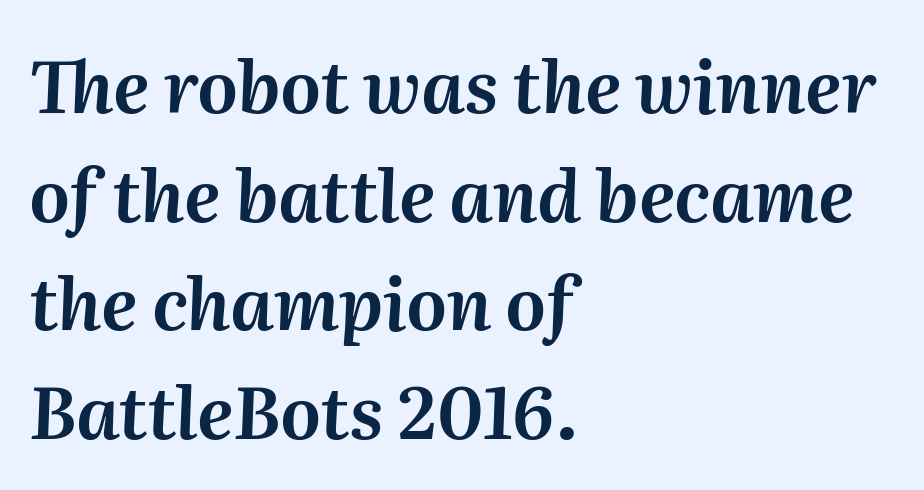
The image shows 71 px text type, italic (leaning right); set left-aligned, normal line spacing (1.53x), normal letter spacing, not underlined; medium stroke contrast and a medium x-height.
